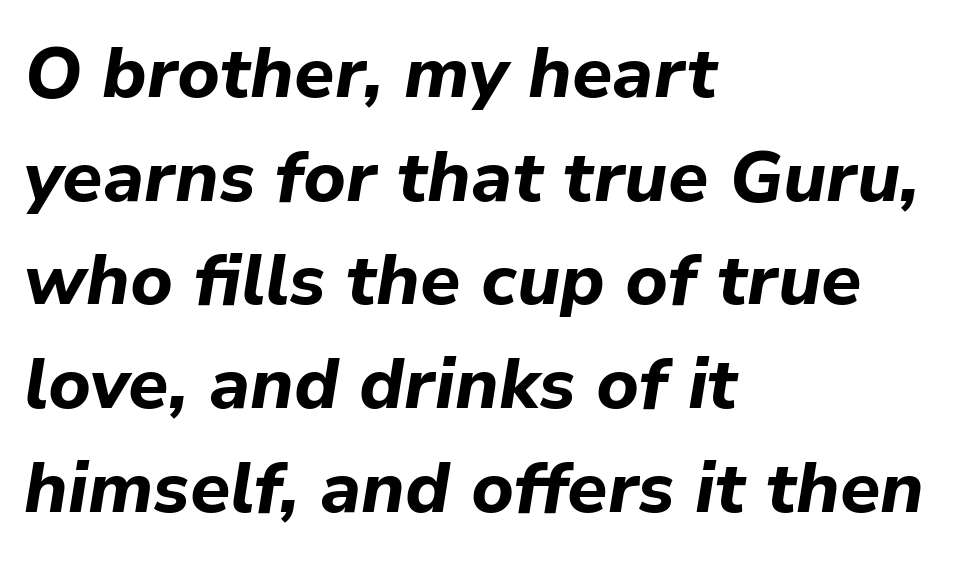
Q: Is the text bold? A: Yes.
Q: Is the text italic (slanted)? A: Yes, it leans right by about 9 degrees.
Q: Is the text underlined? A: No.
Q: How is the paragraph aligned? A: Left-aligned.
Q: Is the spacing between letters normal or unusually wide? A: Normal.
Q: Is the spacing between lines tight, normal or loose? A: Normal.
Q: Width (condensed, normal, or wide)? A: Normal.
Q: Stroke contrast? A: Low.
Q: x-height? A: Medium.
Q: Monospaced? A: No.
